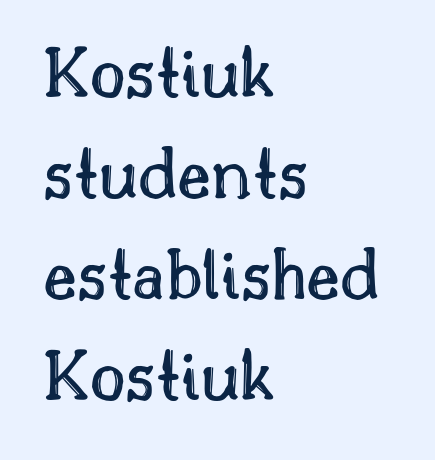
The image shows 77 px text type, upright; set left-aligned, normal line spacing (1.31x), normal letter spacing, not underlined; a small x-height.
